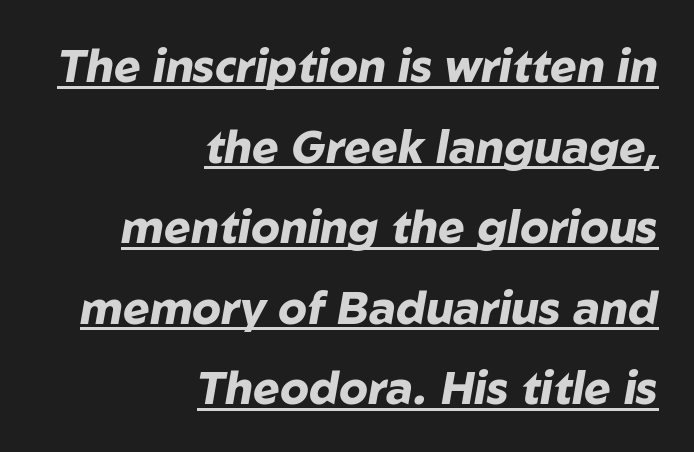
{"italic": "yes", "lean": "right", "slant_degrees": 10, "bold": "yes", "weight": "heavy", "width": "normal", "stroke_contrast": "low", "x_height": "medium", "monospaced": "no", "underline": "yes", "align": "right", "line_spacing_ratio": 1.79, "letter_spacing": "normal", "letter_spacing_em": 0.0, "glyph_px": 45}
